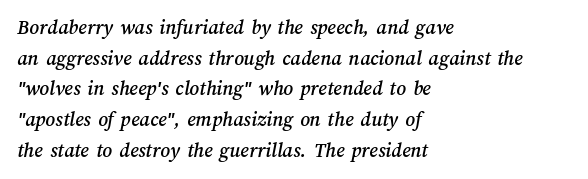
Honestly, the letter spacing is just normal — you wouldn't notice it. Is there much room between lines? A standard amount, neither cramped nor airy. Horizontal alignment here is leftward, the default for most running prose. Glance below the letters and you will spot only blank space.
